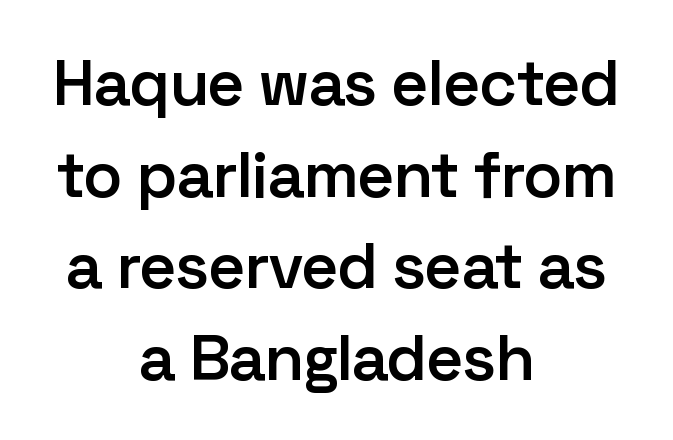
{"serif": "no", "italic": "no", "bold": "semi", "weight": "semibold", "width": "normal", "stroke_contrast": "low", "x_height": "medium", "monospaced": "no", "underline": "no", "align": "center", "line_spacing": "normal", "line_spacing_ratio": 1.41, "letter_spacing": "normal", "letter_spacing_em": 0.0, "glyph_px": 65}
